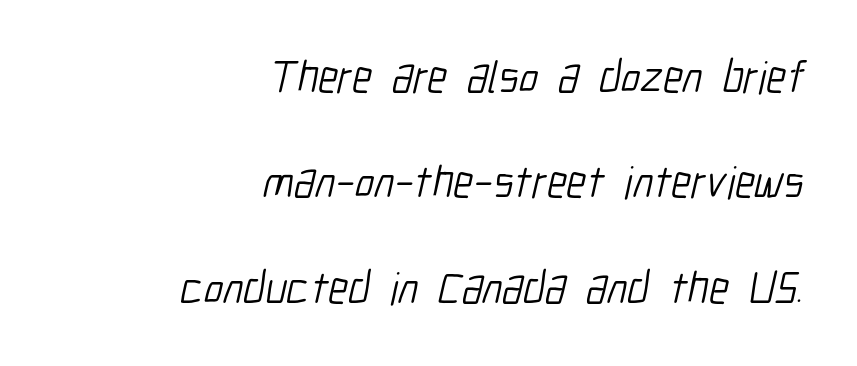
The image shows 45 px light, condensed sans-serif type; set right-aligned, loose line spacing (2.34x), normal letter spacing, not underlined; low stroke contrast and a medium x-height.
